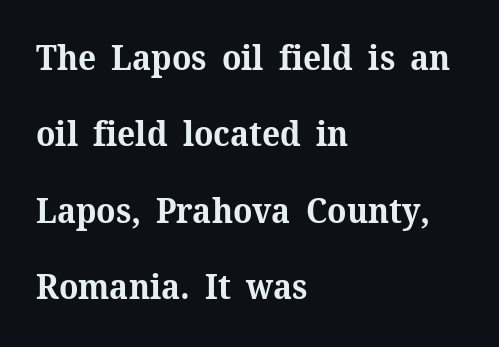
The area under the type is left untouched. I'd call this a serif setting — the letters wear small feet. This sample has the flowing, uneven cadence of proportional lettering. Vertically, the passage feels expansive, rows floating well apart.
